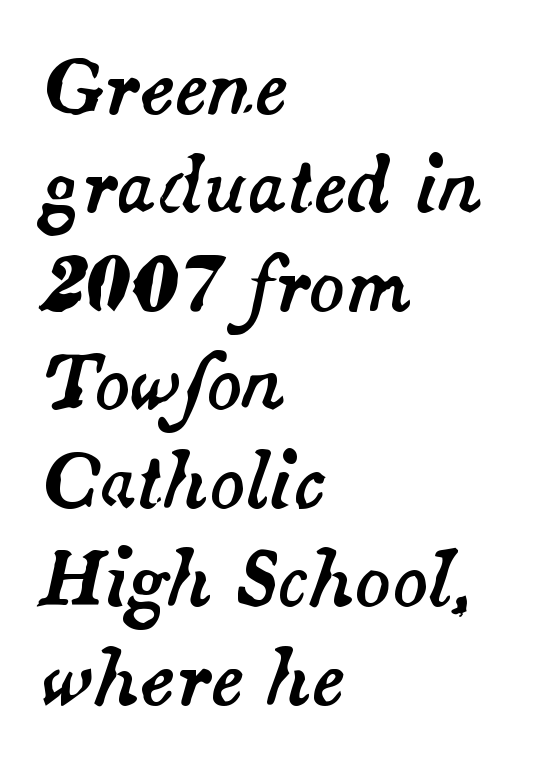
Q: Is the text italic (slanted)? A: Yes, it leans right by about 14 degrees.
Q: Is the text underlined? A: No.
Q: How is the paragraph aligned? A: Left-aligned.
Q: Is the spacing between letters normal or unusually wide? A: Normal.
Q: Is the spacing between lines tight, normal or loose? A: Normal.
Q: Width (condensed, normal, or wide)? A: Normal.
Q: Stroke contrast? A: Medium.
Q: x-height? A: Small.
Q: Monospaced? A: No.
